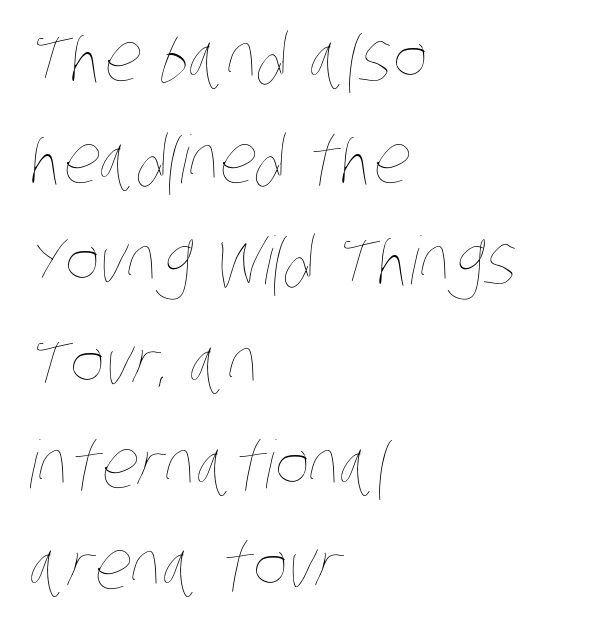
The strokes carry an ordinary text weight at most. The setting favours the left margin, as ordinary paragraphs usually do. Evenly set lines give the paragraph a standard silhouette. Does extra space separate the letters? No, they use regular spacing. The gap between lines stays unmarked. Is this a fixed-width face? No — the glyphs have proportional, varying widths.
